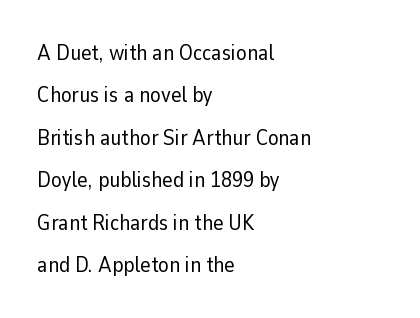
The image shows 22 px text type, upright; set left-aligned, loose line spacing (1.93x), normal letter spacing, not underlined.
